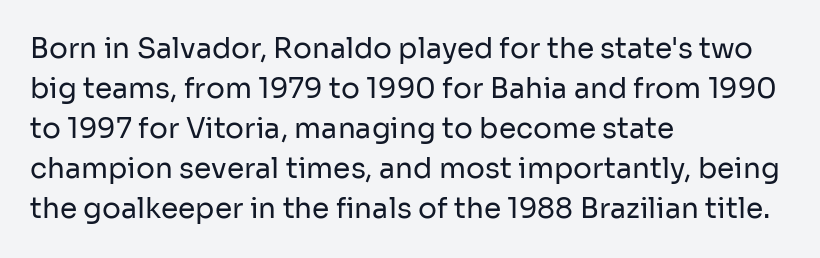
Typographically, this falls in the sans-serif category. Default kerning and tracking; the words read as compact shapes. Do the characters align in a grid? No, the font is proportional. Italic? Not at all — the glyphs are vertical. The cut favours lightness, reaching ordinary text weight at its darkest. Vertical spacing — default.
